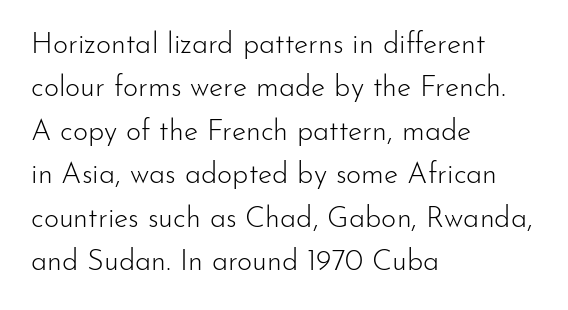
The image shows 29 px light sans-serif type, upright; set left-aligned, normal line spacing (1.5x), normal letter spacing, not underlined; low stroke contrast and a small x-height.
